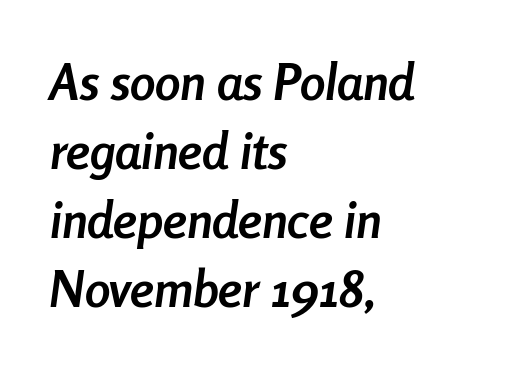
Q: Is the text bold? A: Yes.
Q: Is the text italic (slanted)? A: Yes, it leans right by about 8 degrees.
Q: Is the text underlined? A: No.
Q: How is the paragraph aligned? A: Left-aligned.
Q: Is the spacing between letters normal or unusually wide? A: Normal.
Q: Is the spacing between lines tight, normal or loose? A: Normal.
Q: Width (condensed, normal, or wide)? A: Condensed.
Q: Stroke contrast? A: Low.
Q: x-height? A: Medium.
Q: Monospaced? A: No.
